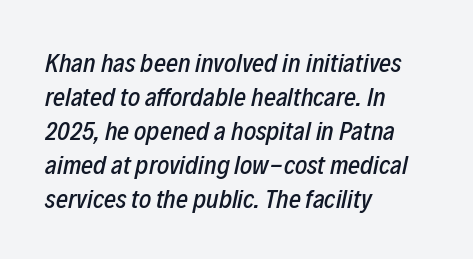
The specimen omits any rule beneath the text block's lines. Rendered with sloped, italic letterforms. This rendering uses left alignment, leaving the right contour irregular. Evenly set lines give the paragraph a standard silhouette. No extra tracking has been applied to these lines.
